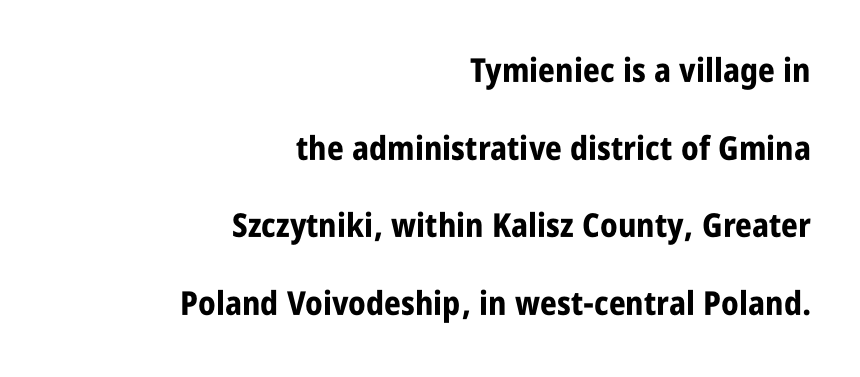
The image shows 33 px bold, condensed sans-serif type, upright; set right-aligned, loose line spacing (2.35x), normal letter spacing, not underlined; low stroke contrast and a large x-height.
